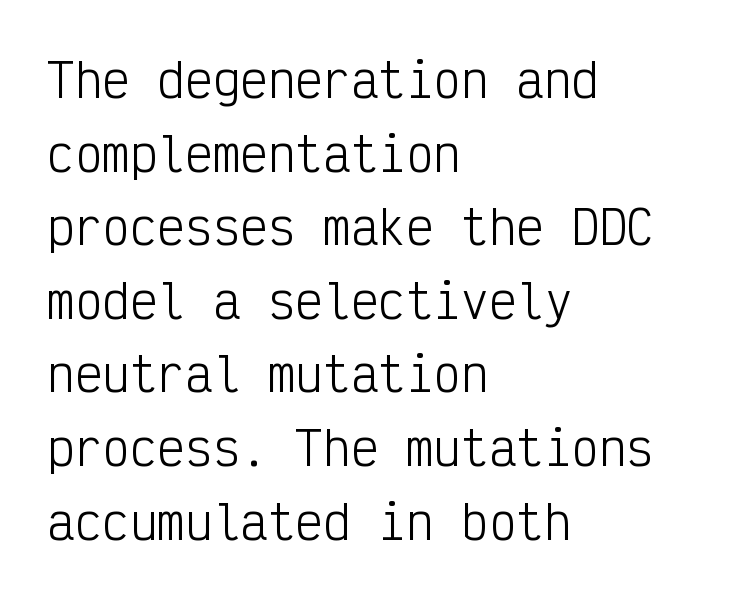
The image shows 46 px light, condensed sans-serif type, upright, monospaced; set left-aligned, normal line spacing (1.6x), normal letter spacing, not underlined; low stroke contrast and a medium x-height.
